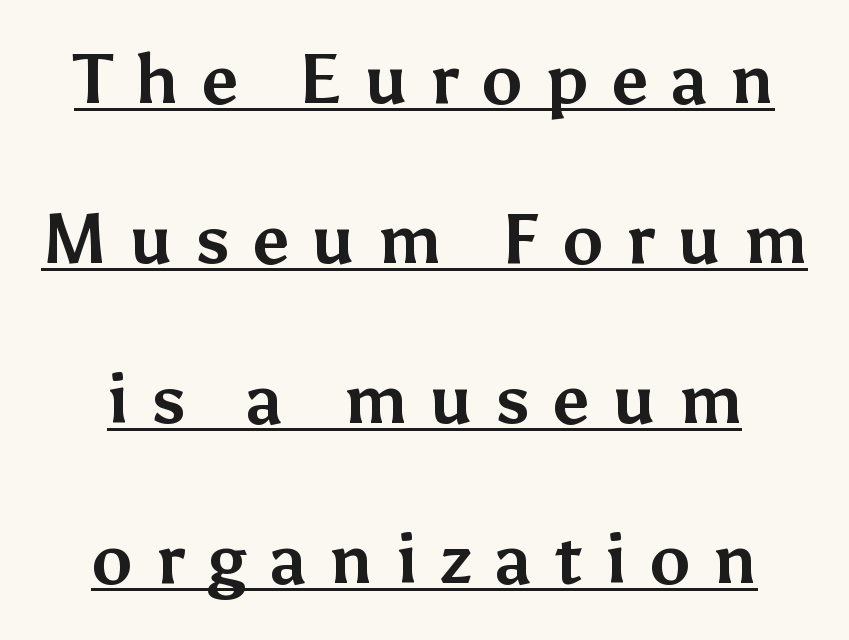
The designer dialed line spacing up above the default. The tracking jumps out immediately: characters are airy and widely separated. Each letter keeps its own natural width here, so spacing adapts to shape. The glyphs in this specimen are sans serif. This is heavy type, rendered in bold.
